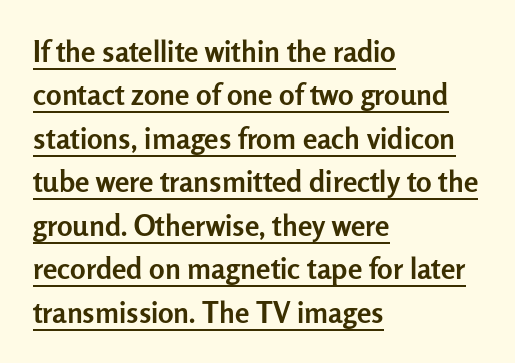
Q: Is the text bold? A: Yes.
Q: Is the text italic (slanted)? A: No, it is upright.
Q: Is the typeface a serif or a sans-serif typeface? A: Sans-serif.
Q: Is the text underlined? A: Yes.
Q: How is the paragraph aligned? A: Left-aligned.
Q: Is the spacing between letters normal or unusually wide? A: Normal.
Q: Is the spacing between lines tight, normal or loose? A: Normal.
Q: Width (condensed, normal, or wide)? A: Normal.
Q: Stroke contrast? A: Low.
Q: x-height? A: Medium.
Q: Monospaced? A: No.
